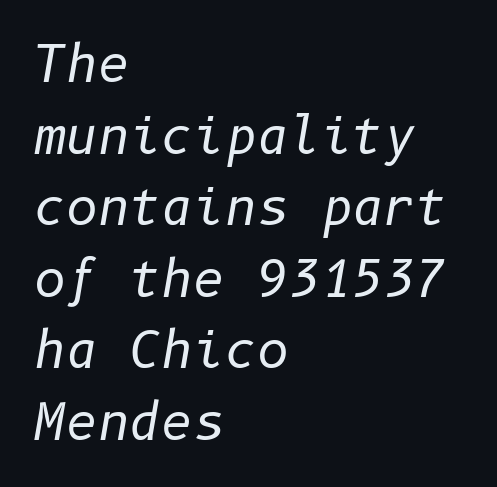
{"italic": "yes", "lean": "right", "slant_degrees": 10, "bold": "no", "weight": "regular", "width": "normal", "stroke_contrast": "low", "x_height": "medium", "underline": "no", "align": "left", "line_spacing": "normal", "line_spacing_ratio": 1.46, "letter_spacing": "normal", "letter_spacing_em": 0.0, "glyph_px": 49}
